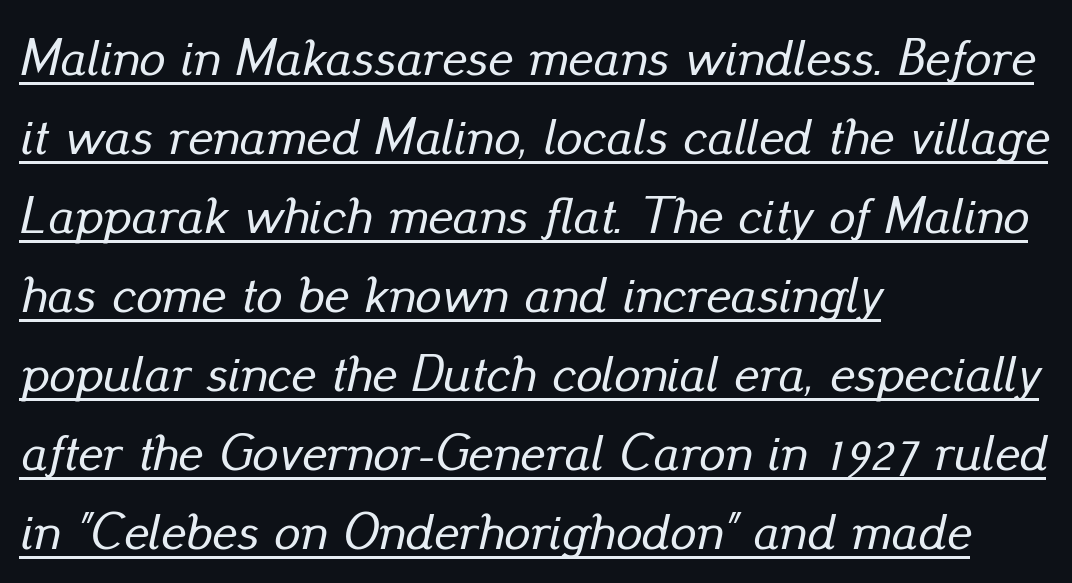
Q: Is the text italic (slanted)? A: Yes, it leans right by about 13 degrees.
Q: Is the text underlined? A: Yes.
Q: How is the paragraph aligned? A: Left-aligned.
Q: Is the spacing between letters normal or unusually wide? A: Normal.
Q: Is the spacing between lines tight, normal or loose? A: Normal.
Q: Width (condensed, normal, or wide)? A: Normal.
Q: Stroke contrast? A: Low.
Q: x-height? A: Small.
Q: Monospaced? A: No.
